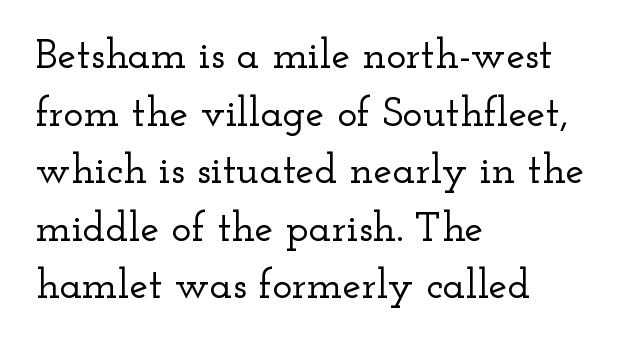
The image shows 42 px wide serif type, upright; set left-aligned, normal line spacing (1.37x), normal letter spacing, not underlined; low stroke contrast and a small x-height.
